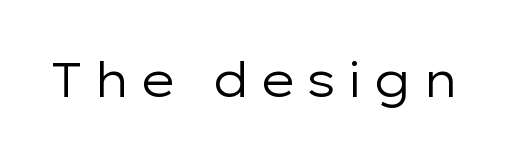
{"serif": "no", "italic": "no", "bold": "no", "weight": "regular", "width": "wide", "stroke_contrast": "low", "x_height": "medium", "monospaced": "no", "underline": "no", "glyph_px": 48}
